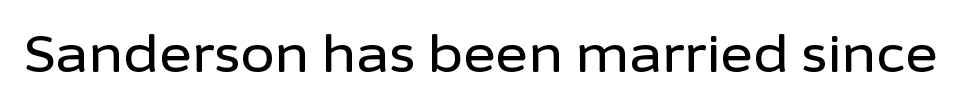
The rendering shows plain stroke endings on the letterforms — a sans-serif design. Clear beneath every line of the passage. Every character sits straight up, as roman type does. Here the designer chose a conventional face with non-uniform glyph widths. This rendering leaves character spacing at its baseline value.
